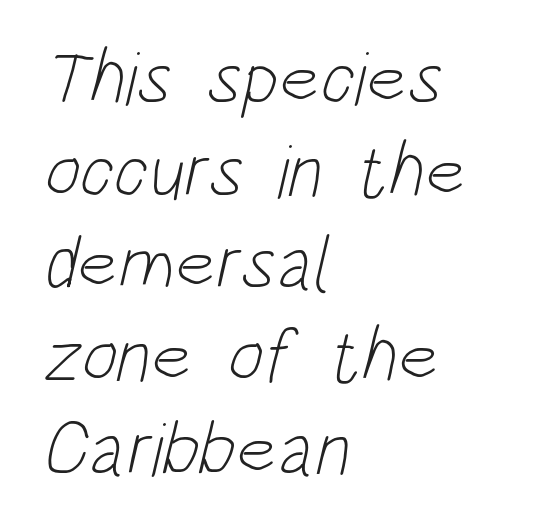
The image shows 76 px light, condensed sans-serif type; set left-aligned, line spacing 1.22x, normal letter spacing, not underlined; low stroke contrast and a large x-height.
